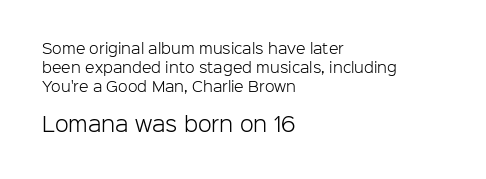
You could call the tracking neutral — neither tight nor loose. Leading matches the norm, producing a regular column. The designer gave the closing block more size than the opening block. This is not heavy type; no bold has been used. The foot of each line stays bare and open.
